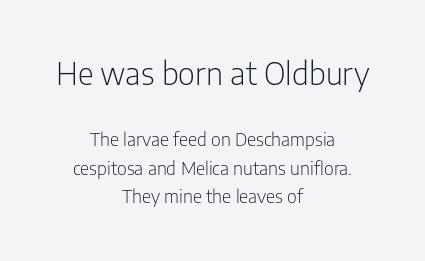
Every row of glyphs is offset so its center matches the block's center. The letters advance in unequal steps, a hallmark of proportional type. Just letters on the line, the space beneath them empty. A typesetter would call this zero additional tracking. Weight: not bold — regular or lighter.
